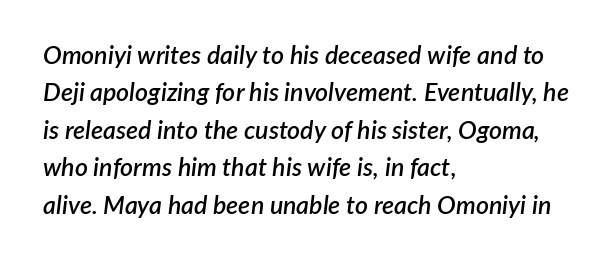
Q: Is the text bold? A: Semi-bold.
Q: Is the text italic (slanted)? A: Yes, it leans right by about 7 degrees.
Q: Is the text underlined? A: No.
Q: How is the paragraph aligned? A: Left-aligned.
Q: Is the spacing between letters normal or unusually wide? A: Normal.
Q: Is the spacing between lines tight, normal or loose? A: Normal.
